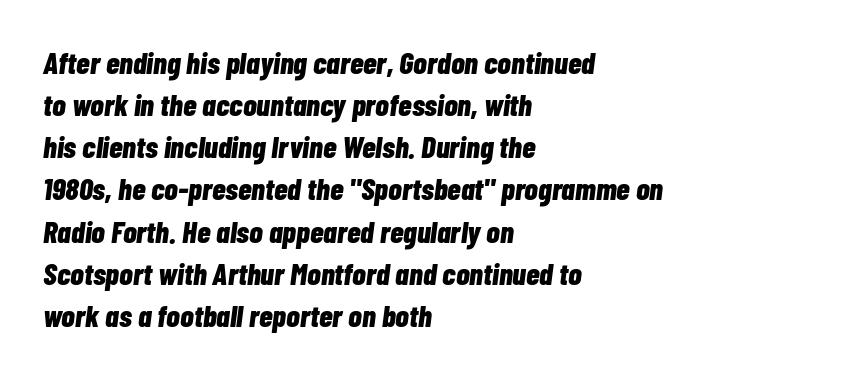
The image shows 31 px bold, condensed type, italic (leaning right); set left-aligned, normal line spacing (1.36x), normal letter spacing, not underlined; low stroke contrast and a medium x-height.
